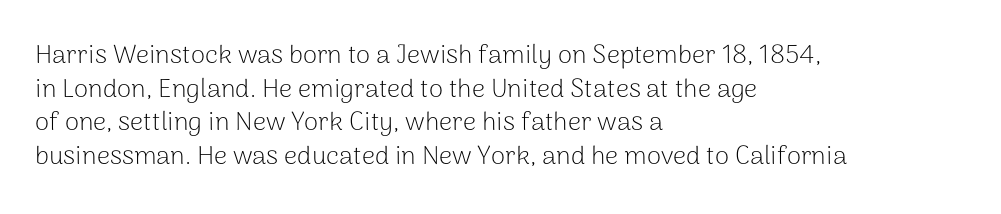
Q: Is the text bold? A: No.
Q: Is the text italic (slanted)? A: No, it is upright.
Q: Is the text underlined? A: No.
Q: How is the paragraph aligned? A: Left-aligned.
Q: Is the spacing between letters normal or unusually wide? A: Normal.
Q: Is the spacing between lines tight, normal or loose? A: Normal.
